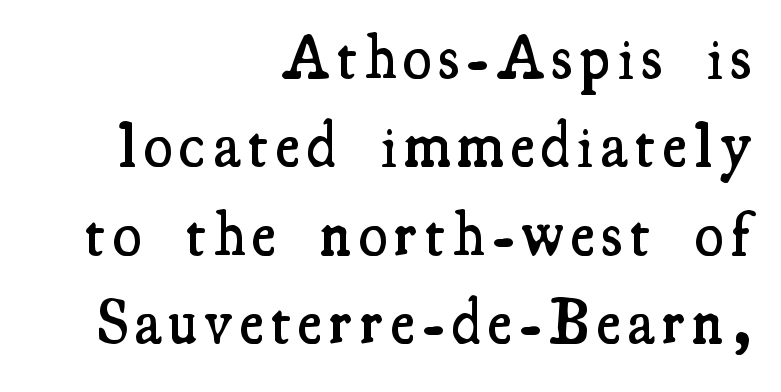
The image shows 65 px semibold, condensed serif type, upright; set right-aligned, normal line spacing (1.36x), not underlined; medium stroke contrast and a small x-height.
